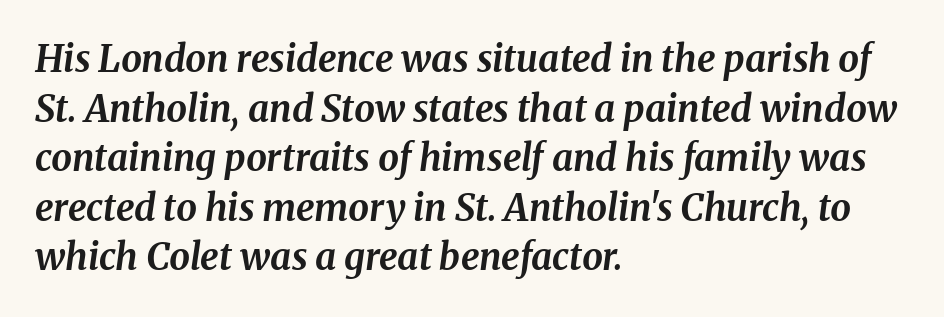
Q: Is the text bold? A: Yes.
Q: Is the text italic (slanted)? A: Yes, it leans right by about 8 degrees.
Q: Is the text underlined? A: No.
Q: How is the paragraph aligned? A: Left-aligned.
Q: Is the spacing between letters normal or unusually wide? A: Normal.
Q: Is the spacing between lines tight, normal or loose? A: Normal.
Q: Width (condensed, normal, or wide)? A: Normal.
Q: Stroke contrast? A: Medium.
Q: x-height? A: Medium.
Q: Monospaced? A: No.
